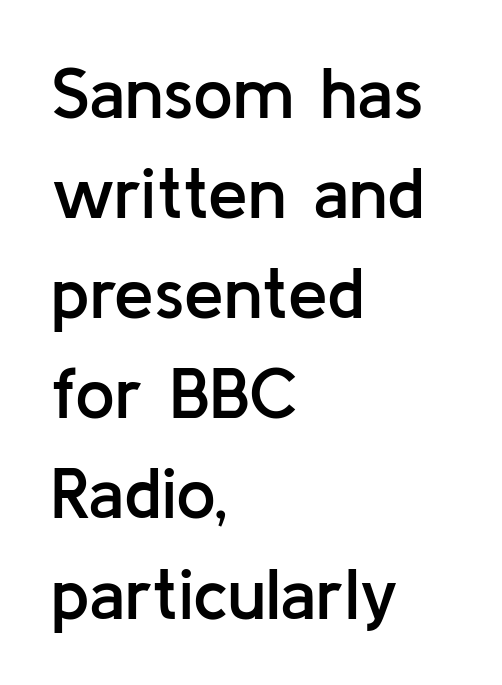
Each letter keeps its own natural width here, so spacing adapts to shape. The font's upright variant was chosen for this text. The typeface chosen for these lines omits serifs. The string is rendered with underlining switched off. What's the leading like? Ordinary, nothing unusual.
